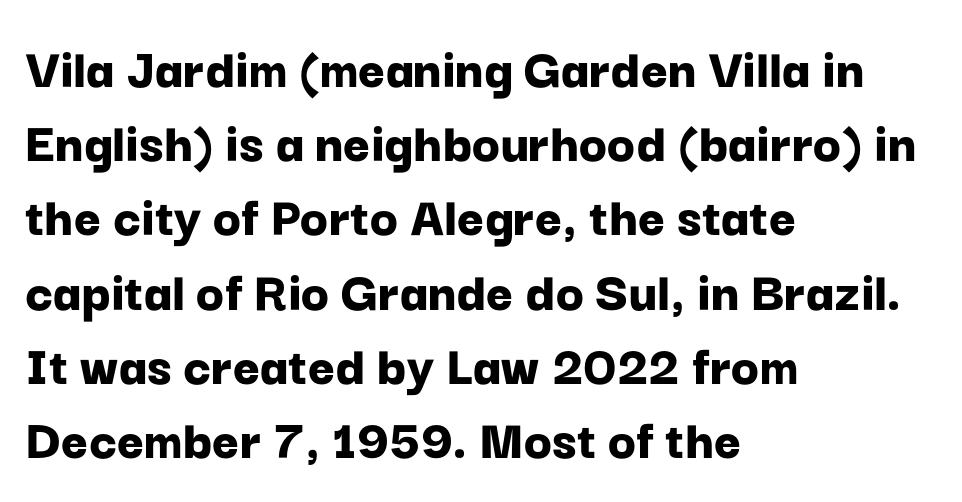
Q: Is the text bold? A: Yes.
Q: Is the text italic (slanted)? A: No, it is upright.
Q: Is the typeface a serif or a sans-serif typeface? A: Sans-serif.
Q: Is the text underlined? A: No.
Q: How is the paragraph aligned? A: Left-aligned.
Q: Is the spacing between letters normal or unusually wide? A: Normal.
Q: Is the spacing between lines tight, normal or loose? A: Normal.
Q: Width (condensed, normal, or wide)? A: Normal.
Q: Stroke contrast? A: Low.
Q: x-height? A: Medium.
Q: Monospaced? A: No.
